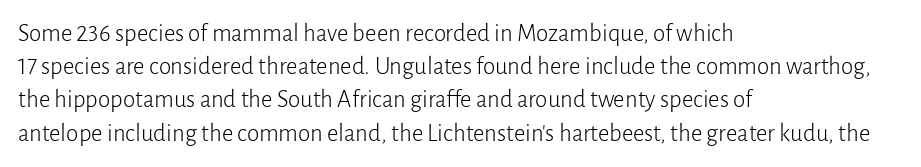
The image shows 25 px text type, upright; set left-aligned, normal line spacing (1.33x), normal letter spacing, not underlined.
